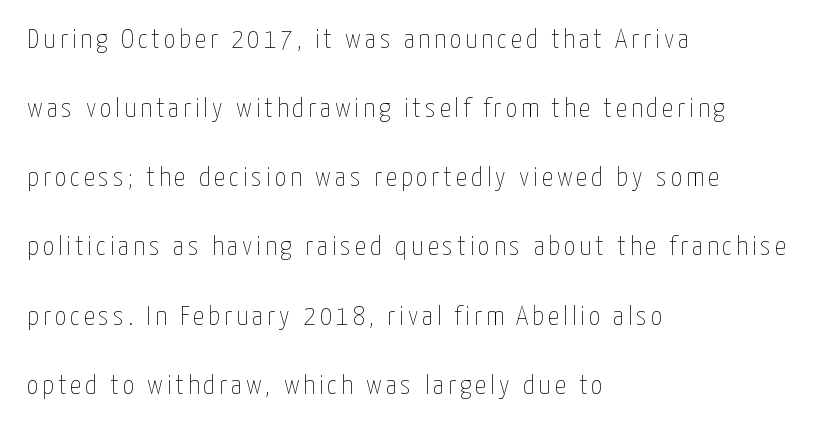
The image shows 28 px thin, condensed type, upright; set left-aligned, loose line spacing (2.47x), not underlined; low stroke contrast and a medium x-height.
